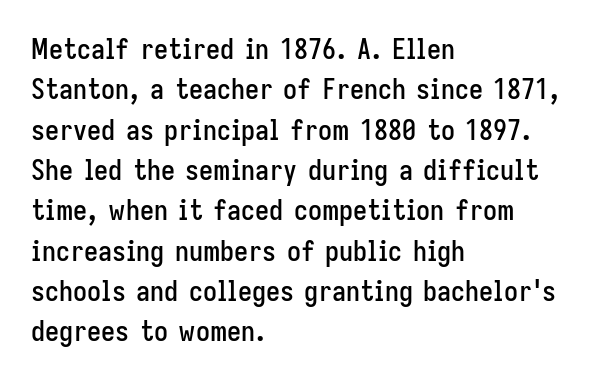
{"serif": "no", "italic": "no", "width": "condensed", "stroke_contrast": "low", "x_height": "medium", "monospaced": "no", "underline": "no", "align": "left", "line_spacing": "normal", "line_spacing_ratio": 1.44, "letter_spacing": "normal", "letter_spacing_em": 0.0, "glyph_px": 28}
